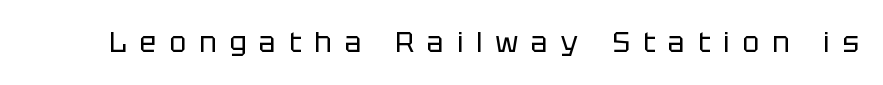
{"serif": "no", "italic": "no", "bold": "no", "weight": "regular", "width": "normal", "stroke_contrast": "low", "x_height": "large", "monospaced": "no", "underline": "no", "letter_spacing": "wide", "letter_spacing_em": 0.47, "glyph_px": 28}
